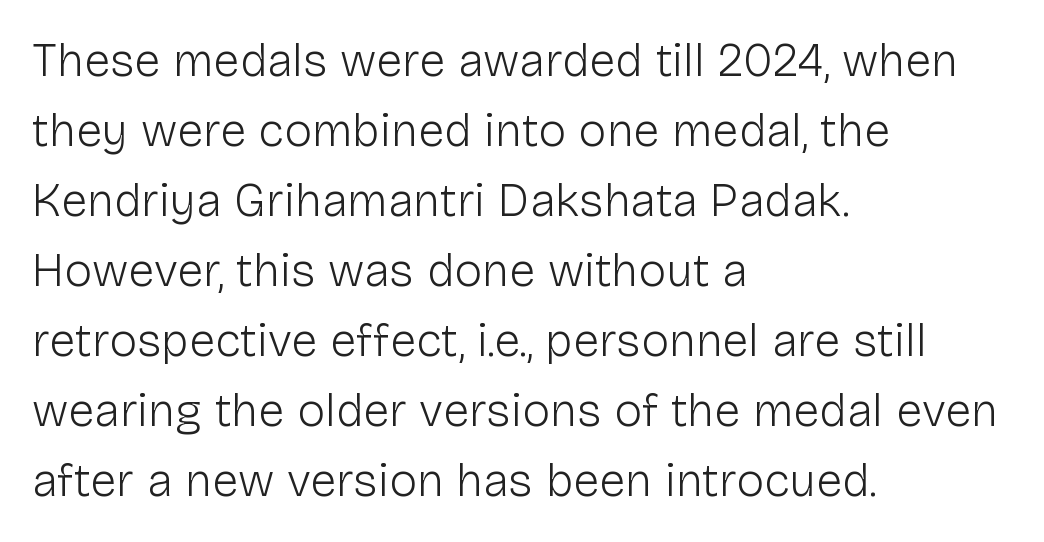
Regarding leading, the lines here are spaced in the standard way. Letterform terminals end flat and unadorned throughout the passage. Every character sits straight up, as roman type does. The rendering uses natural spacing where letterforms have individual widths.
